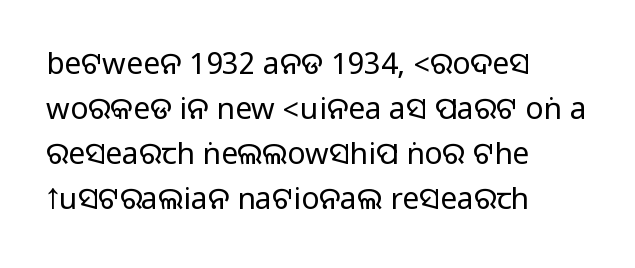
{"serif": "no", "italic": "no", "width": "normal", "stroke_contrast": "medium", "monospaced": "no", "underline": "no", "align": "left", "line_spacing": "normal", "line_spacing_ratio": 1.5, "letter_spacing": "normal", "letter_spacing_em": 0.0, "glyph_px": 30}
